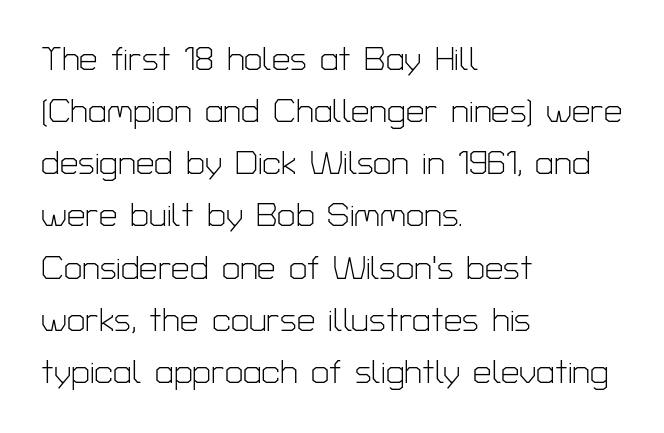
Q: Is the text bold? A: No.
Q: Is the text italic (slanted)? A: No, it is upright.
Q: Is the typeface a serif or a sans-serif typeface? A: Sans-serif.
Q: Is the text underlined? A: No.
Q: How is the paragraph aligned? A: Left-aligned.
Q: Is the spacing between letters normal or unusually wide? A: Normal.
Q: Is the spacing between lines tight, normal or loose? A: Normal.
Q: Width (condensed, normal, or wide)? A: Normal.
Q: Stroke contrast? A: Low.
Q: x-height? A: Medium.
Q: Monospaced? A: No.
